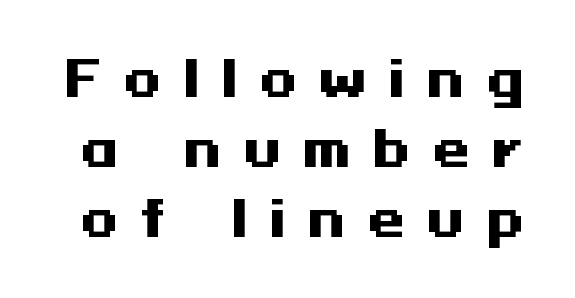
Q: Is the text bold? A: Yes.
Q: Is the text italic (slanted)? A: No, it is upright.
Q: Is the typeface a serif or a sans-serif typeface? A: Sans-serif.
Q: Is the text underlined? A: No.
Q: Is the spacing between letters normal or unusually wide? A: Unusually wide.
Q: Is the spacing between lines tight, normal or loose? A: Normal.
Q: Width (condensed, normal, or wide)? A: Wide.
Q: Stroke contrast? A: Medium.
Q: x-height? A: Medium.
